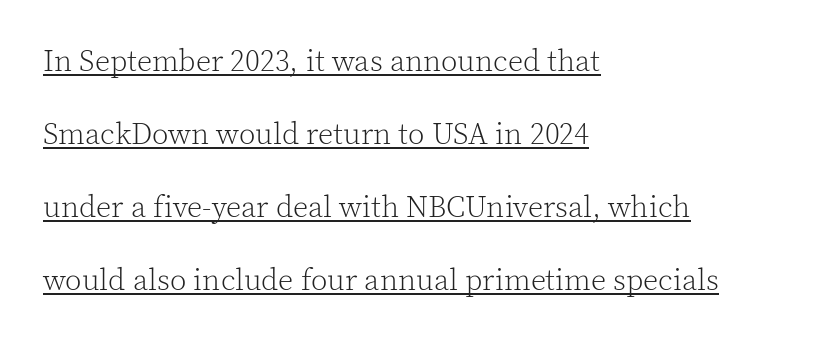
Reading down the column, the eye jumps a long way to each next line. The letters advance in unequal steps, a hallmark of proportional type. Tall strokes in this sample are plumb rather than angled. Honestly, the underline is the first thing you notice here. The tracking reads as untouched default to a designer's eye. Stems here are at most as thick as an everyday book face.
